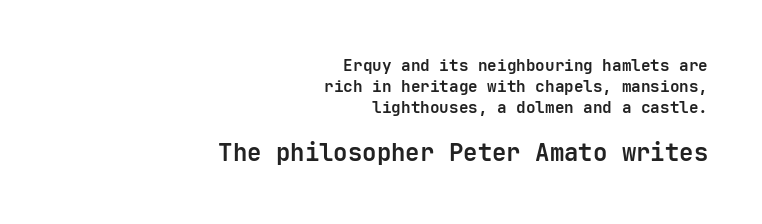
Q: Is the text bold? A: Yes.
Q: Is the text italic (slanted)? A: No, it is upright.
Q: Is the text underlined? A: No.
Q: How is the paragraph aligned? A: Right-aligned.
Q: Is the spacing between letters normal or unusually wide? A: Normal.
Q: Is the spacing between lines tight, normal or loose? A: Normal.
Q: Which block of text is set in a larger size, the first (top) or the second (bottom)? A: The second (bottom) one.
